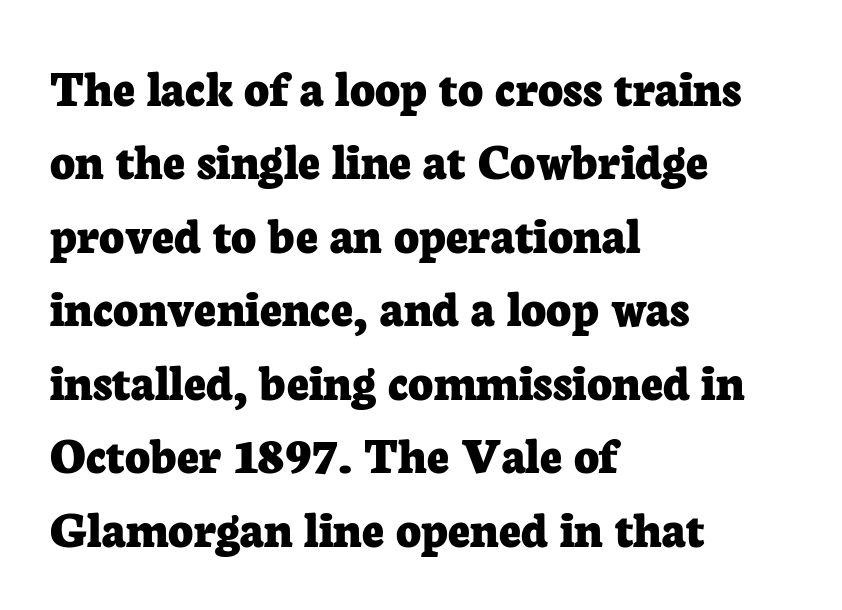
The image shows 54 px bold serif type, upright; set left-aligned, normal line spacing (1.36x), normal letter spacing, not underlined; low stroke contrast and a medium x-height.
